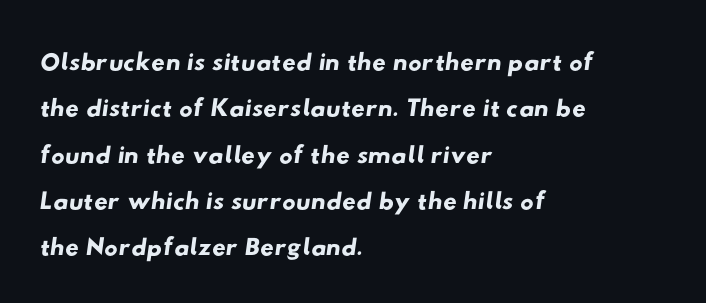
Q: Is the typeface a serif or a sans-serif typeface? A: Sans-serif.
Q: Is the text underlined? A: No.
Q: How is the paragraph aligned? A: Left-aligned.
Q: Is the spacing between letters normal or unusually wide? A: Normal.
Q: Width (condensed, normal, or wide)? A: Wide.
Q: Stroke contrast? A: Low.
Q: x-height? A: Small.
Q: Monospaced? A: No.
